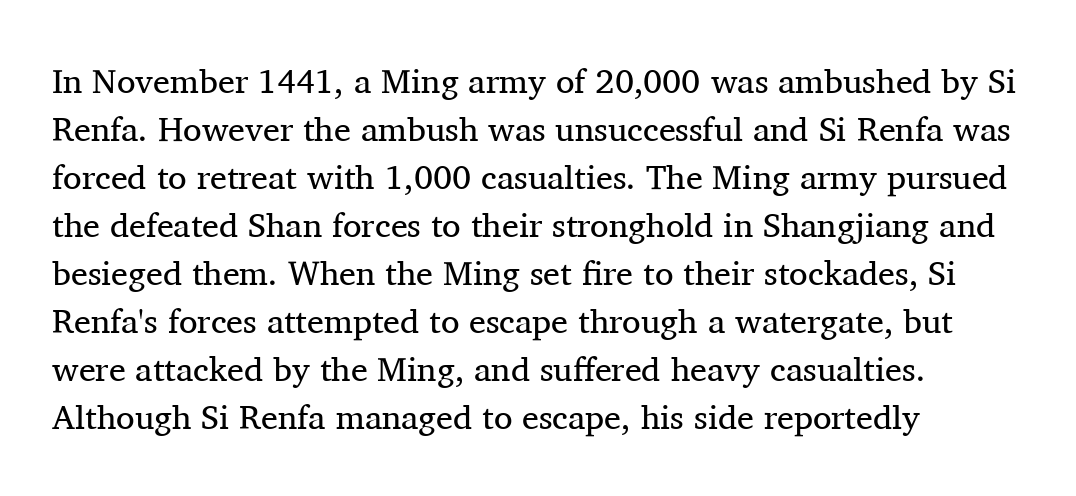
{"serif": "yes", "italic": "no", "bold": "no", "weight": "regular", "width": "normal", "stroke_contrast": "medium", "x_height": "medium", "monospaced": "no", "underline": "no", "align": "left", "line_spacing": "normal", "line_spacing_ratio": 1.41, "letter_spacing": "normal", "letter_spacing_em": 0.0, "glyph_px": 34}
